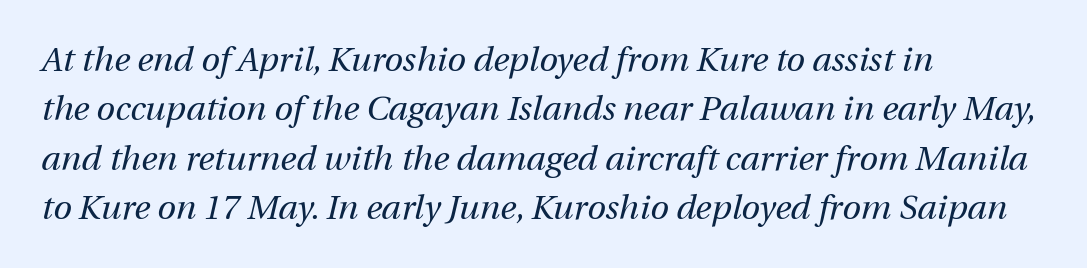
{"italic": "yes", "lean": "right", "slant_degrees": 12, "bold": "no", "weight": "regular", "width": "normal", "stroke_contrast": "medium", "x_height": "medium", "monospaced": "no", "underline": "no", "align": "left", "line_spacing": "normal", "line_spacing_ratio": 1.45, "letter_spacing": "normal", "letter_spacing_em": 0.0, "glyph_px": 34}
